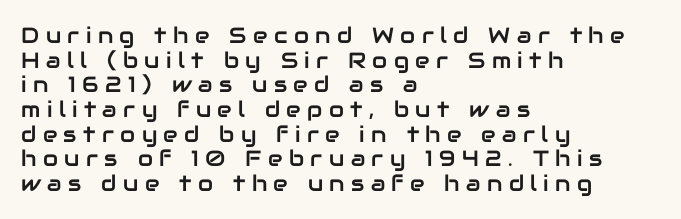
{"italic": "no", "underline": "no", "align": "left", "line_spacing": "tight", "line_spacing_ratio": 1.12, "letter_spacing": "wide", "letter_spacing_em": 0.29, "glyph_px": 22}
